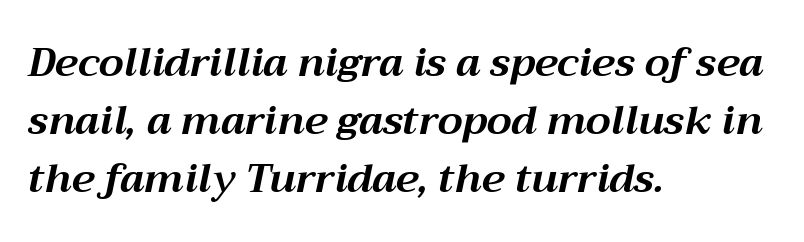
Type without underlining. The letters are slanted; this is an italic face. The text block is weighted toward the left margin, trailing off unevenly rightward. Do the characters align in a grid? No, the font is proportional. Glyph-to-glyph distance matches everyday printed text.
